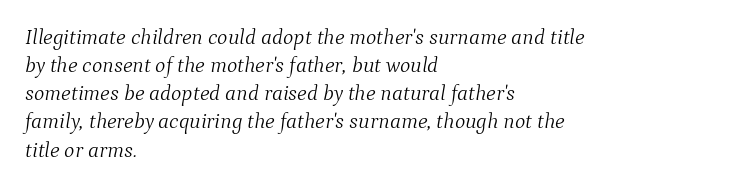
The image shows 22 px text type, italic (leaning right); set left-aligned, normal line spacing (1.28x), normal letter spacing, not underlined.
